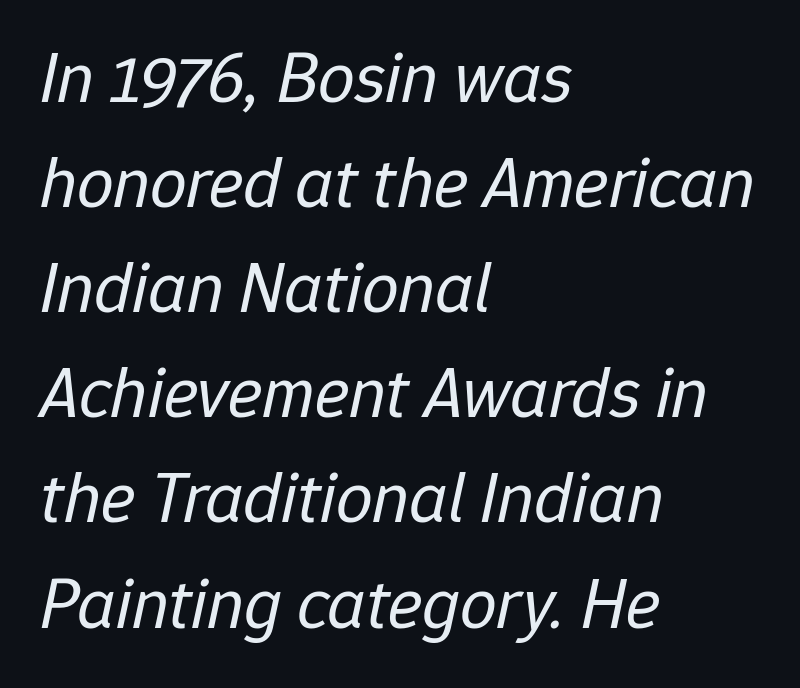
{"italic": "yes", "lean": "right", "slant_degrees": 12, "bold": "no", "weight": "regular", "width": "normal", "stroke_contrast": "low", "x_height": "medium", "monospaced": "no", "underline": "no", "align": "left", "line_spacing": "normal", "line_spacing_ratio": 1.44, "letter_spacing": "normal", "letter_spacing_em": 0.0, "glyph_px": 73}
